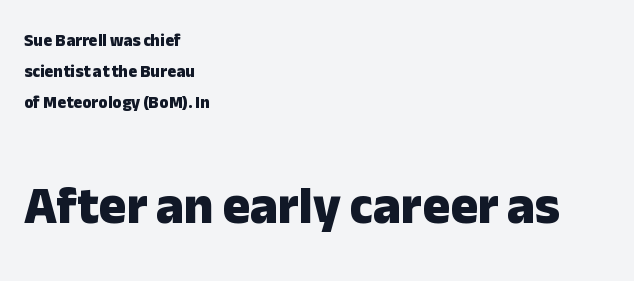
{"serif": "no", "italic": "no", "bold": "yes", "weight": "heavy", "width": "normal", "stroke_contrast": "low", "x_height": "medium", "monospaced": "no", "underline": "no", "align": "left", "line_spacing_ratio": 1.82, "letter_spacing": "normal", "letter_spacing_em": 0.0, "larger_block": "second", "size_ratio": 3.06, "glyph_px": 52}
